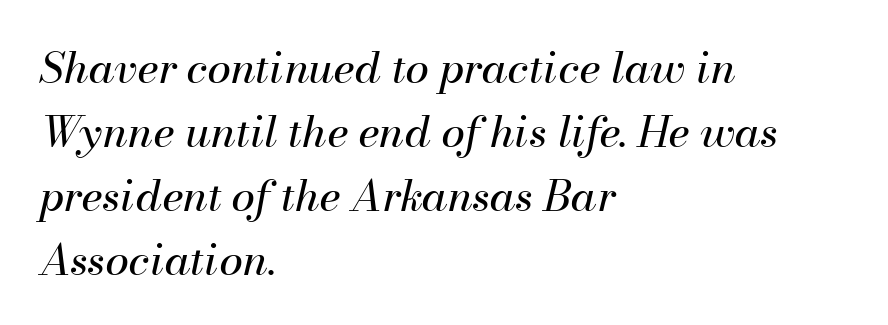
{"italic": "yes", "lean": "right", "slant_degrees": 13, "bold": "no", "weight": "regular", "width": "normal", "stroke_contrast": "medium", "x_height": "small", "monospaced": "no", "underline": "no", "align": "left", "line_spacing": "normal", "line_spacing_ratio": 1.49, "letter_spacing": "normal", "letter_spacing_em": 0.0, "glyph_px": 43}
